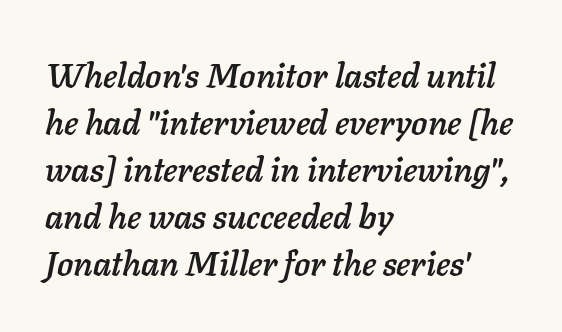
{"italic": "yes", "lean": "right", "slant_degrees": 11, "width": "normal", "stroke_contrast": "low", "x_height": "medium", "monospaced": "no", "underline": "no", "align": "left", "line_spacing": "normal", "line_spacing_ratio": 1.38, "letter_spacing": "normal", "letter_spacing_em": 0.0, "glyph_px": 34}
